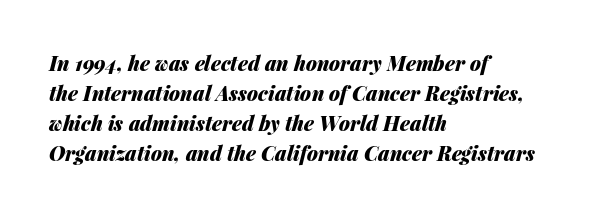
{"italic": "yes", "lean": "right", "slant_degrees": 14, "bold": "yes", "underline": "no", "align": "left", "line_spacing": "normal", "line_spacing_ratio": 1.5, "letter_spacing": "normal", "letter_spacing_em": 0.0, "glyph_px": 20}
